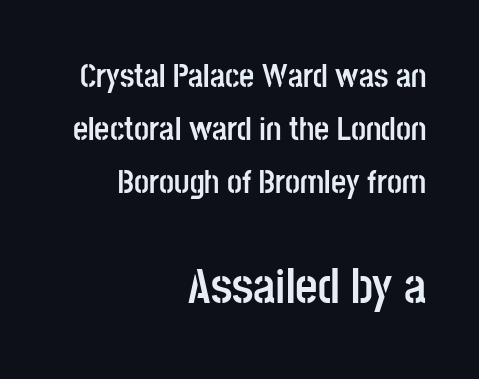
The emphasis by scale lands on block number two, below. Is this a sans? Yes — the strokes have no serifs. This is the regular roman posture of the typeface. A dark, heavy texture on the line: the type is bold.
